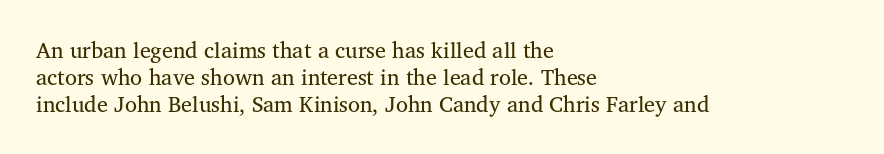
Q: Is the text bold? A: No.
Q: Is the text italic (slanted)? A: No, it is upright.
Q: Is the text underlined? A: No.
Q: How is the paragraph aligned? A: Left-aligned.
Q: Is the spacing between letters normal or unusually wide? A: Normal.
